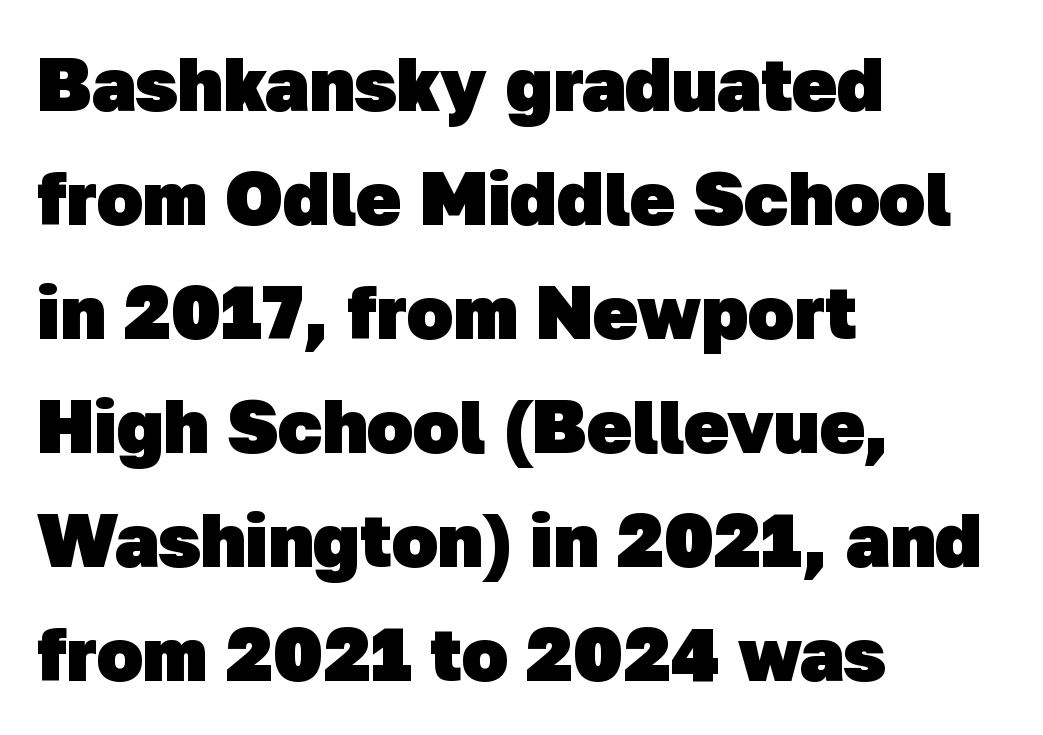
The image shows 75 px heavy sans-serif type; set left-aligned, normal line spacing (1.52x), normal letter spacing, not underlined; low stroke contrast and a medium x-height.
